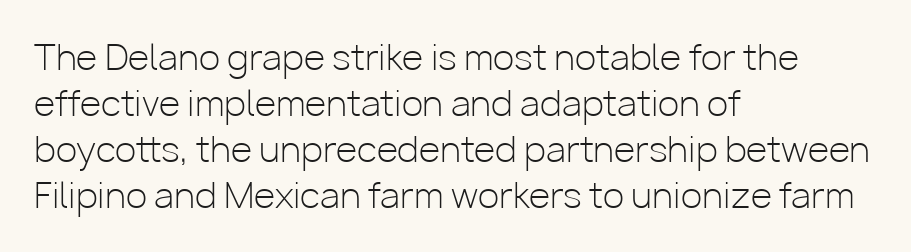
The image shows 35 px light sans-serif type, upright; set left-aligned, normal line spacing (1.31x), normal letter spacing, not underlined; low stroke contrast and a medium x-height.
